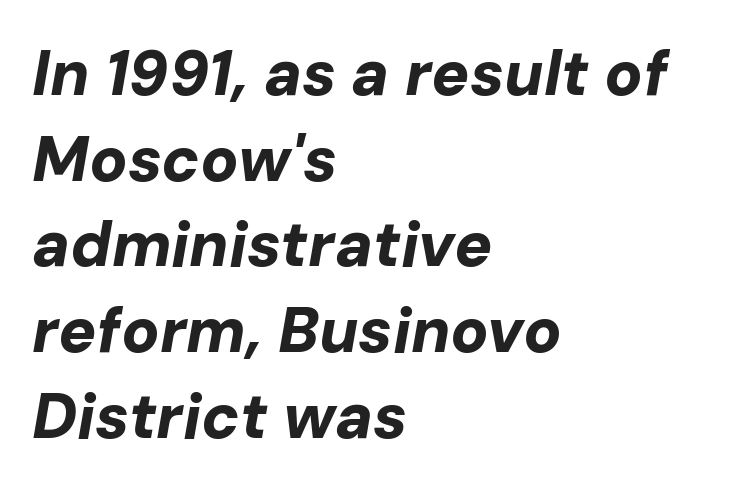
The image shows 63 px bold type, italic (leaning right); set left-aligned, normal line spacing (1.36x), normal letter spacing, not underlined; low stroke contrast and a medium x-height.
